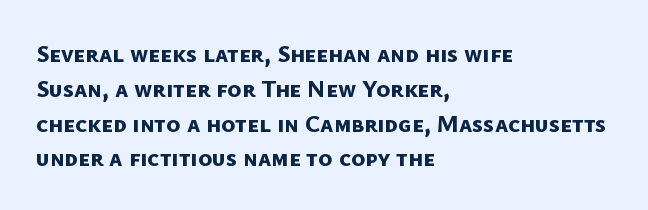
Q: Is the text bold? A: Yes.
Q: Is the text underlined? A: No.
Q: How is the paragraph aligned? A: Left-aligned.
Q: Is the spacing between letters normal or unusually wide? A: Normal.
Q: Is the spacing between lines tight, normal or loose? A: Normal.
